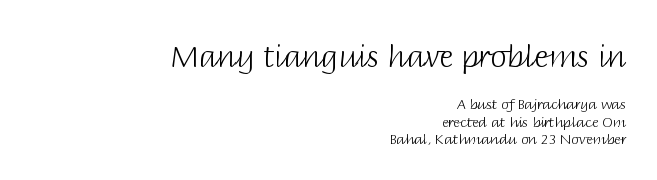
The image shows 30 px light sans-serif type, upright; set right-aligned, line spacing 1.24x, normal letter spacing, not underlined; the first (top) block is 2.14x larger; low stroke contrast and a large x-height.
